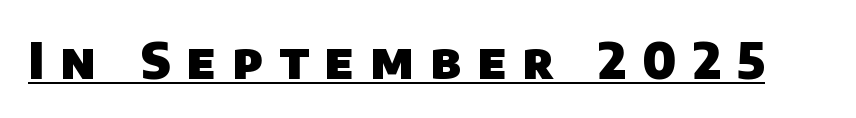
The image shows 49 px heavy sans-serif type; set unusually wide letter spacing (+0.33 em), underlined; low stroke contrast and a large x-height.
